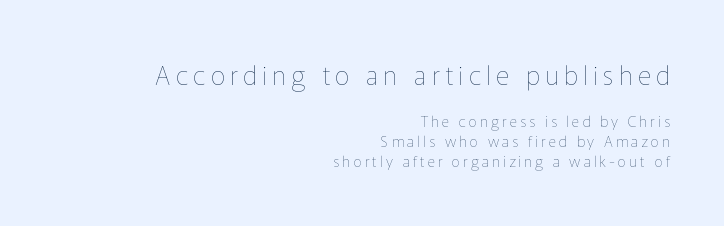
Q: Is the text bold? A: No.
Q: Is the text italic (slanted)? A: No, it is upright.
Q: Is the text underlined? A: No.
Q: How is the paragraph aligned? A: Right-aligned.
Q: Is the spacing between letters normal or unusually wide? A: Unusually wide.
Q: Is the spacing between lines tight, normal or loose? A: Normal.
Q: Which block of text is set in a larger size, the first (top) or the second (bottom)? A: The first (top) one.
